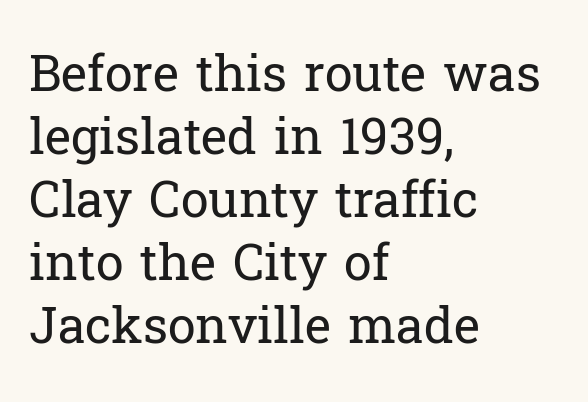
{"serif": "yes", "italic": "no", "bold": "no", "weight": "regular", "width": "normal", "stroke_contrast": "low", "x_height": "medium", "monospaced": "no", "underline": "no", "align": "left", "line_spacing": "normal", "line_spacing_ratio": 1.26, "letter_spacing": "normal", "letter_spacing_em": 0.0, "glyph_px": 50}
